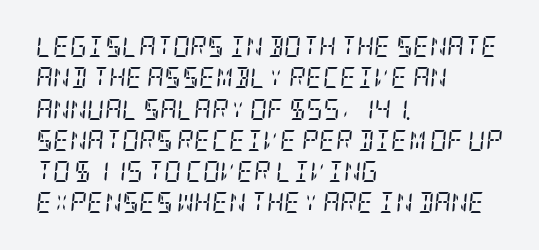
The image shows 21 px text type, italic (leaning right); set left-aligned, normal line spacing (1.49x), normal letter spacing, not underlined.
